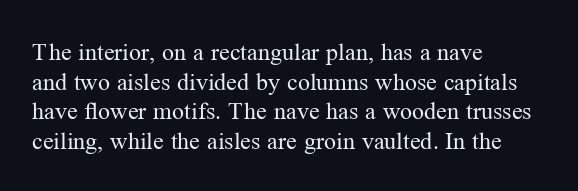
Q: Is the text bold? A: No.
Q: Is the text italic (slanted)? A: No, it is upright.
Q: Is the text underlined? A: No.
Q: How is the paragraph aligned? A: Left-aligned.
Q: Is the spacing between letters normal or unusually wide? A: Normal.
